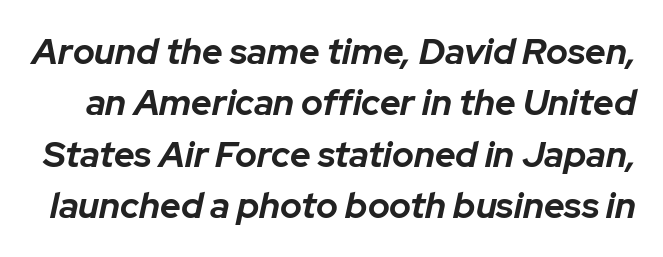
Q: Is the text bold? A: Yes.
Q: Is the text italic (slanted)? A: Yes, it leans right by about 12 degrees.
Q: Is the text underlined? A: No.
Q: Is the spacing between letters normal or unusually wide? A: Normal.
Q: Is the spacing between lines tight, normal or loose? A: Normal.
Q: Width (condensed, normal, or wide)? A: Normal.
Q: Stroke contrast? A: Low.
Q: x-height? A: Medium.
Q: Monospaced? A: No.
